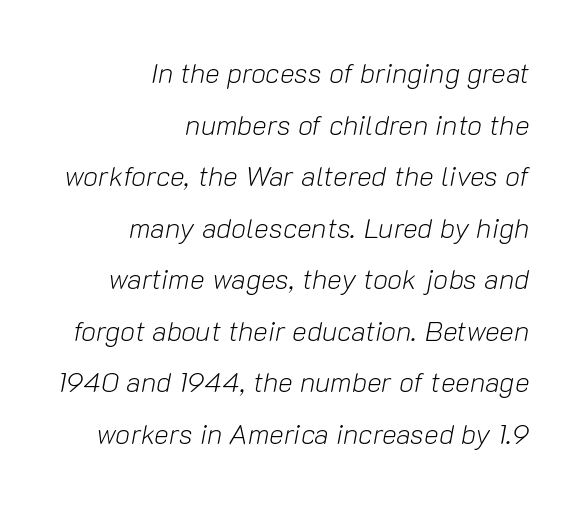
{"italic": "yes", "lean": "right", "slant_degrees": 10, "bold": "no", "weight": "light", "width": "normal", "stroke_contrast": "low", "x_height": "medium", "monospaced": "no", "underline": "no", "align": "right", "line_spacing_ratio": 1.84, "letter_spacing": "normal", "letter_spacing_em": 0.0, "glyph_px": 28}
